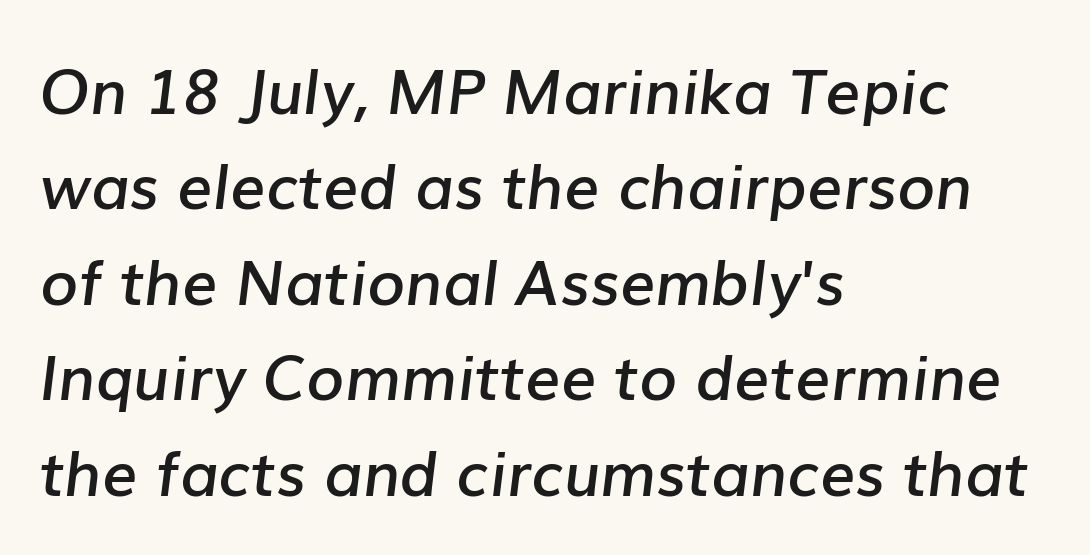
Q: Is the text bold? A: Semi-bold.
Q: Is the text italic (slanted)? A: Yes, it leans right by about 7 degrees.
Q: Is the text underlined? A: No.
Q: How is the paragraph aligned? A: Left-aligned.
Q: Is the spacing between letters normal or unusually wide? A: Normal.
Q: Is the spacing between lines tight, normal or loose? A: Normal.
Q: Width (condensed, normal, or wide)? A: Normal.
Q: Stroke contrast? A: Low.
Q: x-height? A: Medium.
Q: Monospaced? A: No.
